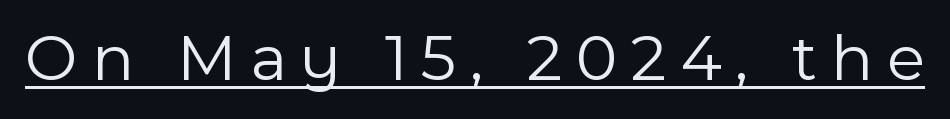
The image shows 68 px light sans-serif type, upright; set unusually wide letter spacing (+0.2 em), underlined; a medium x-height.
